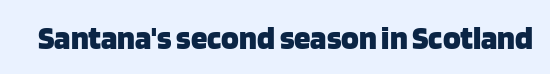
Quick note: underline off. Nobody touched the tracking dial on this one. Serifs: no, the terminals of the letterforms are clean. The face used here has the dense, thick strokes of a bold.
